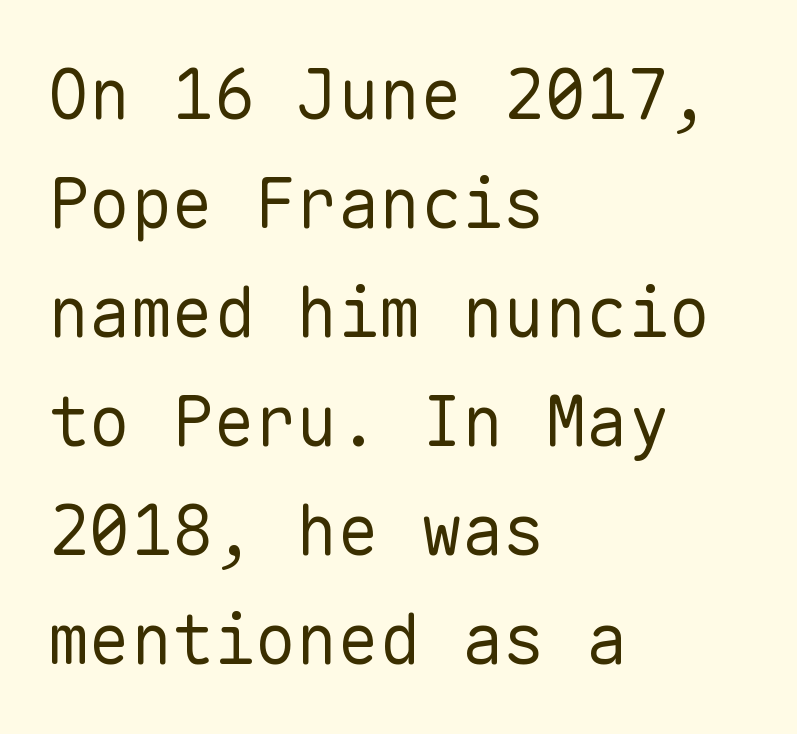
The image shows 69 px regular-weight sans-serif type, upright, monospaced; set left-aligned, normal line spacing (1.58x), normal letter spacing, not underlined; low stroke contrast and a medium x-height.
